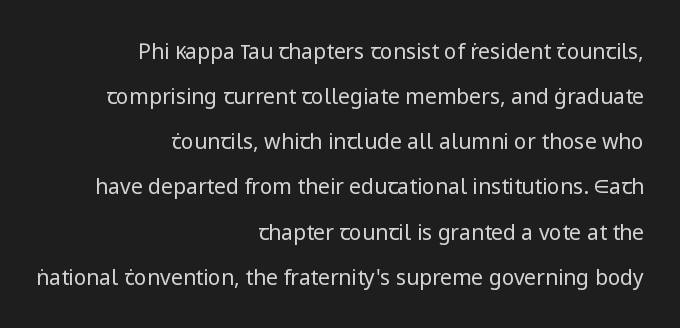
{"italic": "no", "bold": "no", "underline": "no", "align": "right", "line_spacing": "loose", "line_spacing_ratio": 2.15, "letter_spacing": "normal", "letter_spacing_em": 0.0, "glyph_px": 21}
